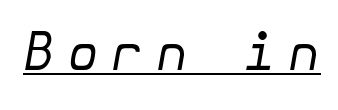
Q: Is the text bold? A: No.
Q: Is the text italic (slanted)? A: Yes, it leans right by about 10 degrees.
Q: Is the text underlined? A: Yes.
Q: Is the spacing between letters normal or unusually wide? A: Unusually wide.
Q: Width (condensed, normal, or wide)? A: Normal.
Q: Stroke contrast? A: Low.
Q: x-height? A: Medium.
